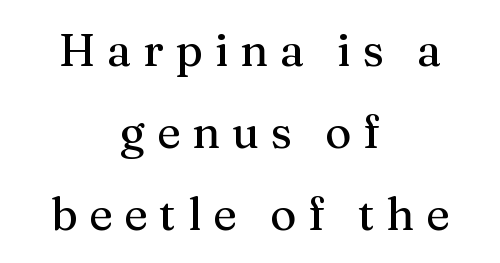
The image shows 45 px serif type, upright; set centered, line spacing 1.82x, unusually wide letter spacing (+0.26 em), not underlined; medium stroke contrast and a medium x-height.
